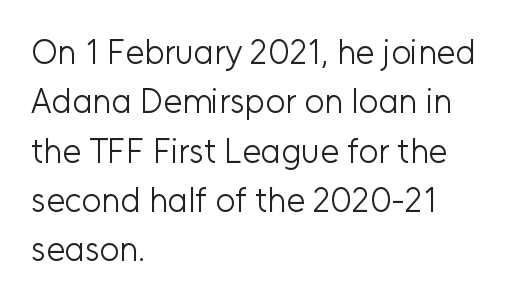
Q: Is the text bold? A: No.
Q: Is the text italic (slanted)? A: No, it is upright.
Q: Is the typeface a serif or a sans-serif typeface? A: Sans-serif.
Q: Is the text underlined? A: No.
Q: How is the paragraph aligned? A: Left-aligned.
Q: Is the spacing between letters normal or unusually wide? A: Normal.
Q: Is the spacing between lines tight, normal or loose? A: Normal.
Q: Width (condensed, normal, or wide)? A: Normal.
Q: Stroke contrast? A: Low.
Q: x-height? A: Medium.
Q: Monospaced? A: No.
